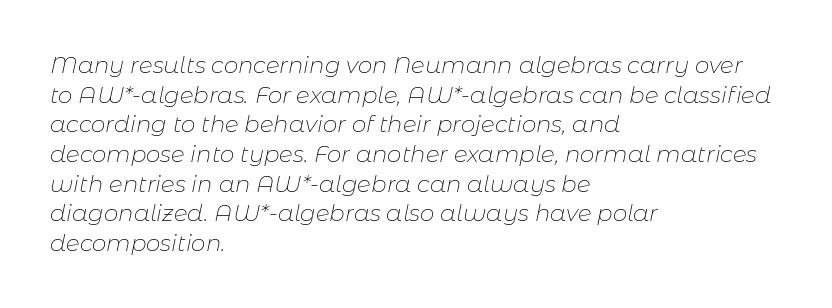
{"italic": "yes", "lean": "right", "slant_degrees": 11, "bold": "no", "underline": "no", "align": "left", "line_spacing": "normal", "line_spacing_ratio": 1.29, "letter_spacing": "normal", "letter_spacing_em": 0.0, "glyph_px": 23}
